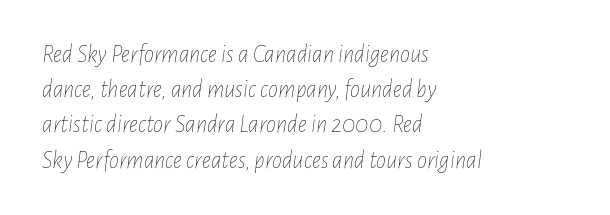
The image shows 25 px text type, italic (leaning right); set left-aligned, normal line spacing (1.41x), normal letter spacing, not underlined.
